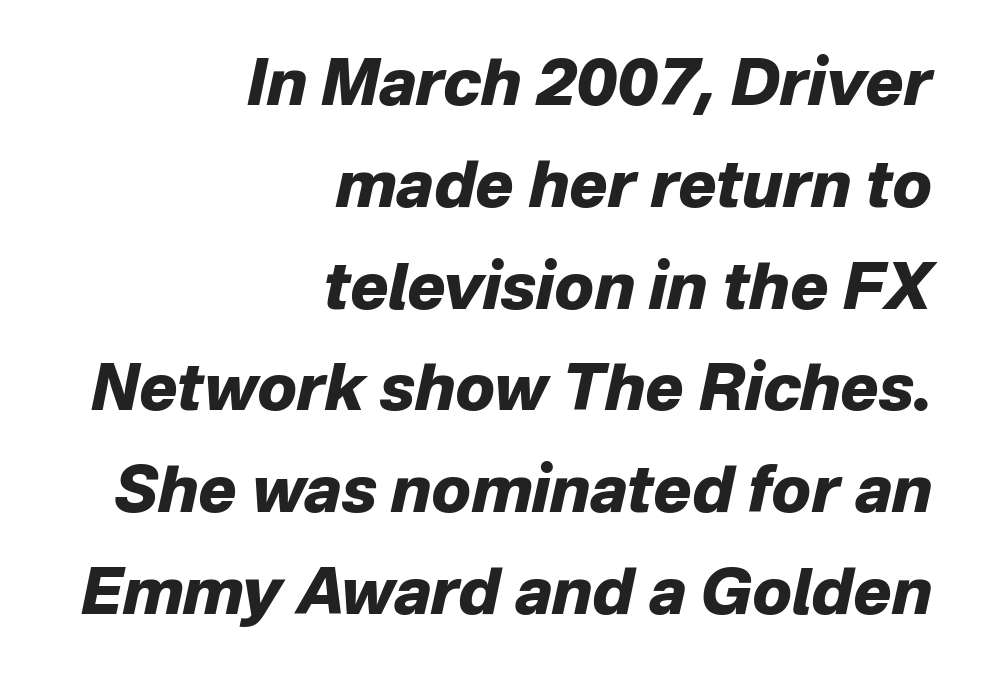
The rendering keeps characters at their native spacing. Vertically, the passage feels balanced, rows spaced as you'd expect. This sample is right-justified, so line beginnings fall wherever the words allow. Observe the lean: these are italic letterforms. The foot of each line stays bare and open. The characters look thick and weighty, a clear bold.
